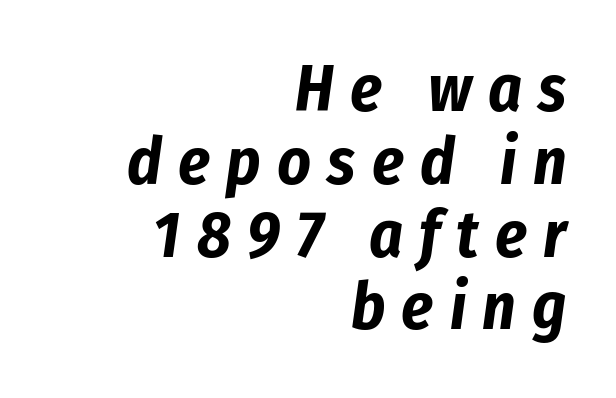
{"italic": "yes", "lean": "right", "slant_degrees": 8, "bold": "yes", "weight": "bold", "width": "condensed", "stroke_contrast": "low", "x_height": "medium", "monospaced": "no", "underline": "no", "align": "right", "line_spacing": "tight", "line_spacing_ratio": 1.12, "letter_spacing": "wide", "letter_spacing_em": 0.25, "glyph_px": 65}
